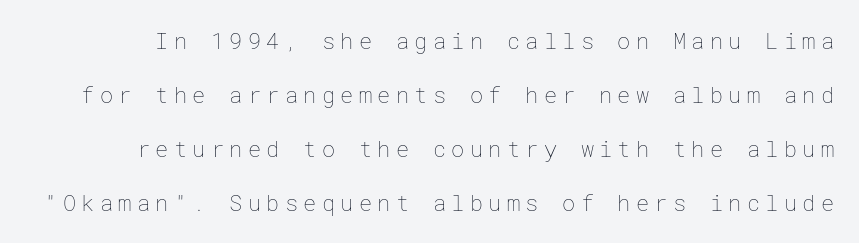
In terms of letterspacing, this is a distinctly airy, spread setting. Each stroke keeps to a modest, everyday thickness or less. The foot of each line stays bare and open. The lines are spread far apart with generous leading. This is roman type, the default non-slanted kind.
